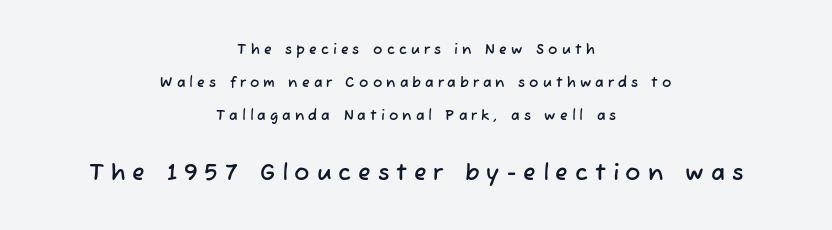
{"underline": "no", "align": "center", "line_spacing": "loose", "line_spacing_ratio": 2.37, "letter_spacing": "wide", "letter_spacing_em": 0.29, "larger_block": "second", "size_ratio": 1.64, "glyph_px": 23}
